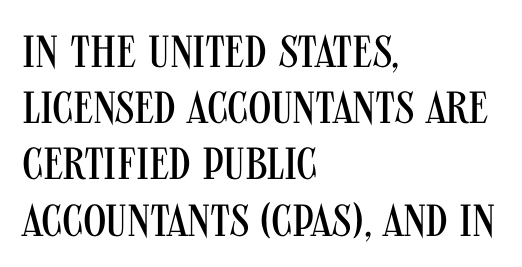
{"serif": "no", "italic": "no", "bold": "no", "weight": "regular", "width": "condensed", "stroke_contrast": "medium", "x_height": "large", "monospaced": "no", "underline": "no", "align": "left", "line_spacing": "normal", "line_spacing_ratio": 1.25, "letter_spacing": "normal", "letter_spacing_em": 0.0, "glyph_px": 45}
